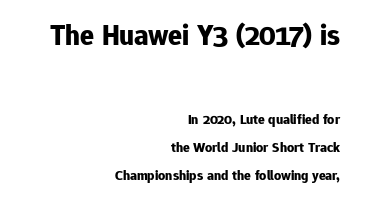
{"serif": "no", "italic": "no", "bold": "yes", "weight": "bold", "width": "normal", "stroke_contrast": "low", "x_height": "medium", "monospaced": "no", "underline": "no", "align": "right", "line_spacing": "loose", "line_spacing_ratio": 1.99, "letter_spacing": "normal", "letter_spacing_em": 0.0, "larger_block": "first", "size_ratio": 2.07, "glyph_px": 29}
